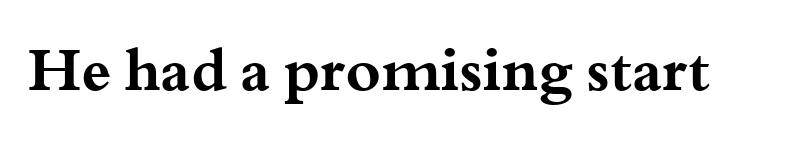
I'd describe the lettering as bold — thick and assertive. No extra tracking has been applied to these lines. Old-style or modern, the face here clearly has serifs. The letters advance in unequal steps, a hallmark of proportional type.
